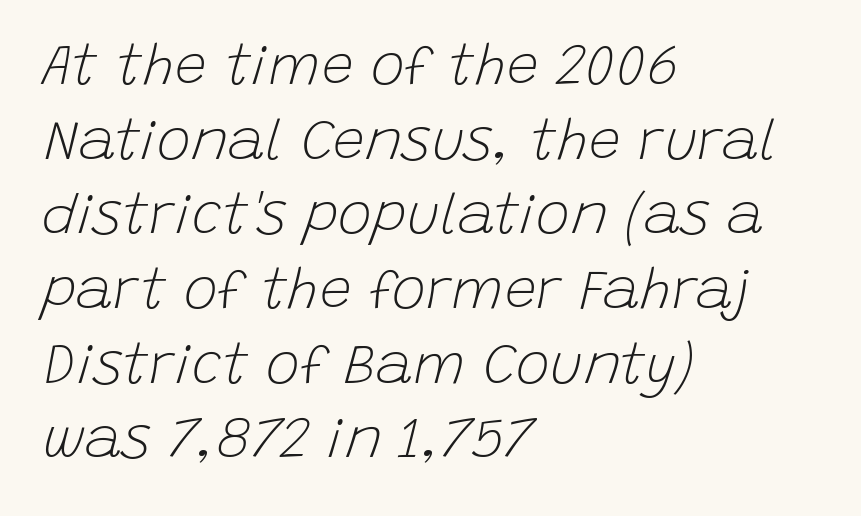
{"italic": "yes", "lean": "right", "slant_degrees": 15, "bold": "no", "weight": "light", "width": "normal", "stroke_contrast": "low", "x_height": "large", "monospaced": "no", "underline": "no", "align": "left", "line_spacing": "normal", "line_spacing_ratio": 1.31, "letter_spacing": "normal", "letter_spacing_em": 0.0, "glyph_px": 57}
